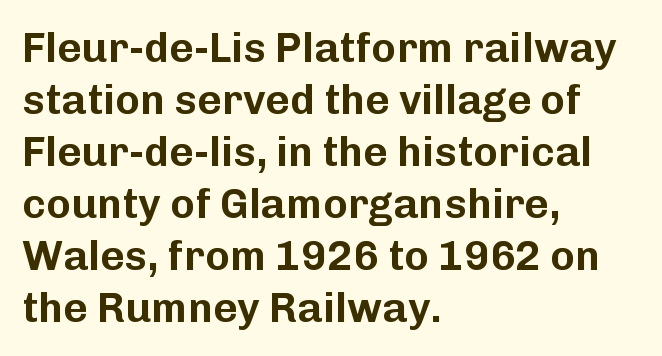
Nope, no serifs anywhere on these letters. Do the letters lean? They stand straight. The face used here is proportionally spaced, like ordinary book or web type. Words float on clear page, feet unadorned. Compared with a centered layout, this one pins lines to the left instead.
